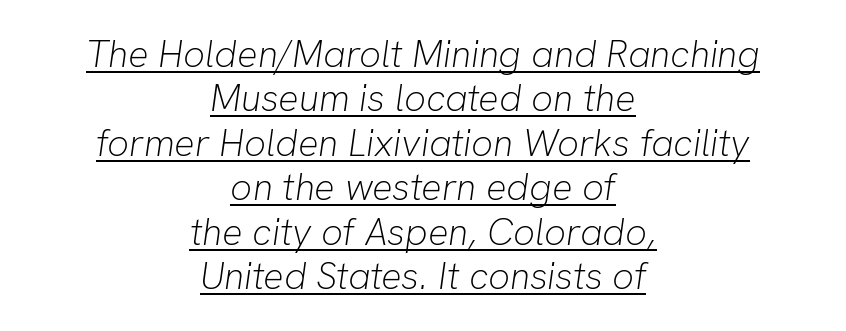
Emphasis is given by a line drawn under the lettering. The type is set solid horizontally, with unmodified tracking. The font is comparable to plain body text, perhaps lighter. Yep, that's italic — everything's leaning. Think of a printed novel: that variable character pitch is what you see here.
